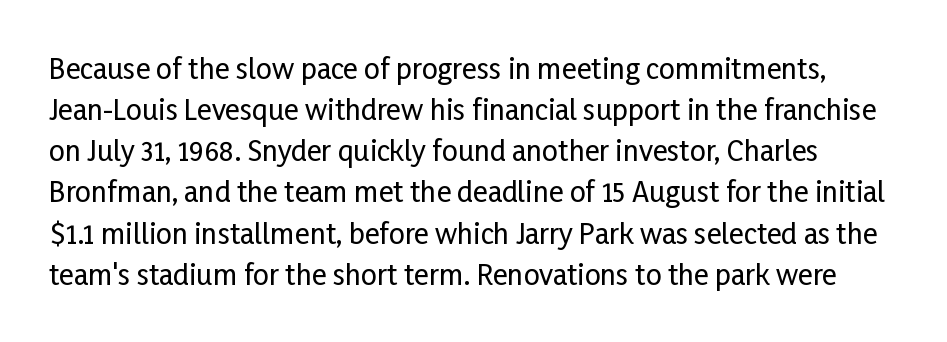
Q: Is the text italic (slanted)? A: No, it is upright.
Q: Is the typeface a serif or a sans-serif typeface? A: Sans-serif.
Q: Is the text underlined? A: No.
Q: Is the spacing between letters normal or unusually wide? A: Normal.
Q: Is the spacing between lines tight, normal or loose? A: Normal.
Q: Width (condensed, normal, or wide)? A: Condensed.
Q: Stroke contrast? A: Low.
Q: x-height? A: Medium.
Q: Monospaced? A: No.
